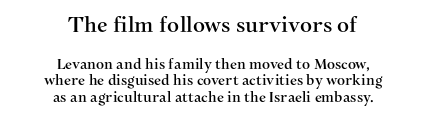
There is no visible air inserted between adjacent glyphs. The lines in this sample share a center point and differ in where they start and stop. The string is rendered with underlining switched off. Block one is the big one; block two sits smaller underneath.
